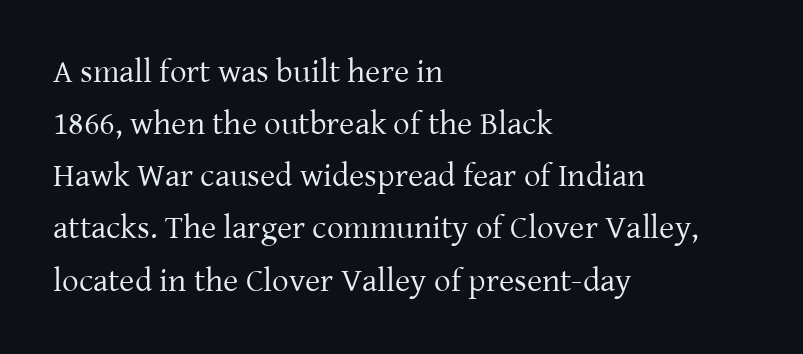
The image shows 33 px regular-weight serif type, upright; set left-aligned, normal line spacing (1.58x), normal letter spacing, not underlined; low stroke contrast and a medium x-height.
